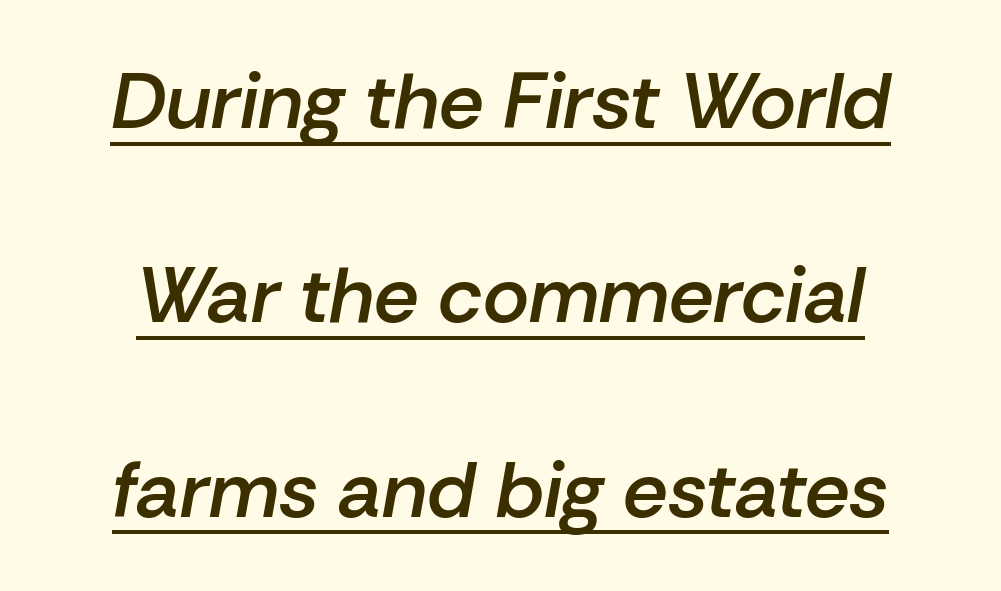
The letterforms sit shoulder to shoulder at normal distance. Compared with ordinary roman type, these characters are visibly tilted. This sample trades compactness for vertical openness between lines. Does a line run under the words? Yes, clearly. These lines are rendered in a variable-pitch font. Heft: intermediate — a semibold.
